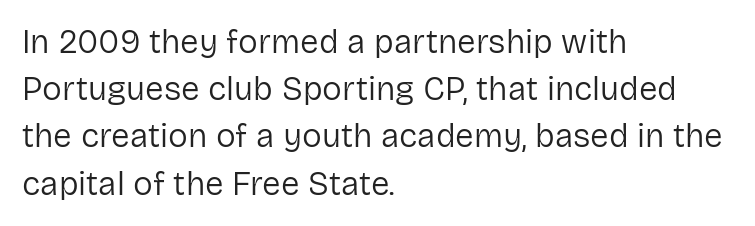
Q: Is the text bold? A: No.
Q: Is the text italic (slanted)? A: No, it is upright.
Q: Is the typeface a serif or a sans-serif typeface? A: Sans-serif.
Q: Is the text underlined? A: No.
Q: How is the paragraph aligned? A: Left-aligned.
Q: Is the spacing between letters normal or unusually wide? A: Normal.
Q: Is the spacing between lines tight, normal or loose? A: Normal.
Q: Width (condensed, normal, or wide)? A: Normal.
Q: Stroke contrast? A: Low.
Q: x-height? A: Medium.
Q: Monospaced? A: No.
